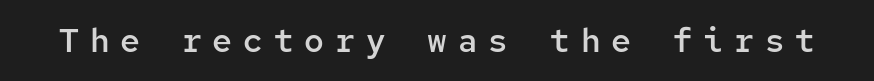
Q: Is the text bold? A: Semi-bold.
Q: Is the text italic (slanted)? A: No, it is upright.
Q: Is the typeface a serif or a sans-serif typeface? A: Sans-serif.
Q: Is the text underlined? A: No.
Q: Is the spacing between letters normal or unusually wide? A: Unusually wide.
Q: Width (condensed, normal, or wide)? A: Normal.
Q: Stroke contrast? A: Low.
Q: x-height? A: Medium.
Q: Monospaced? A: Yes.
